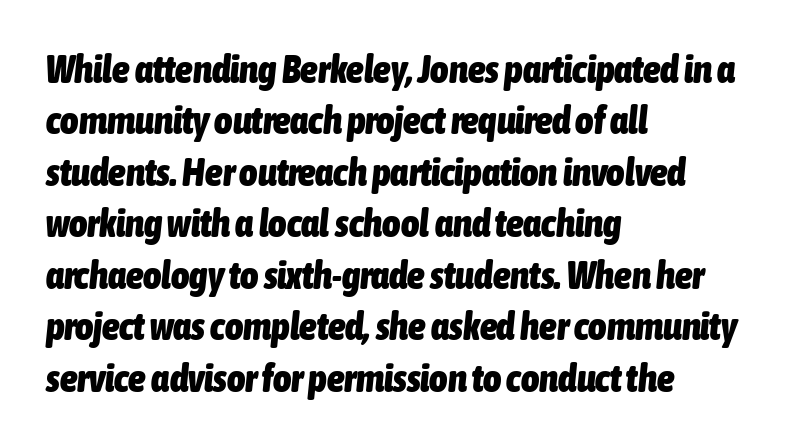
{"italic": "yes", "lean": "right", "slant_degrees": 6, "bold": "yes", "weight": "heavy", "width": "condensed", "stroke_contrast": "low", "x_height": "medium", "monospaced": "no", "underline": "no", "align": "left", "line_spacing": "normal", "line_spacing_ratio": 1.32, "letter_spacing": "normal", "letter_spacing_em": 0.0, "glyph_px": 39}
